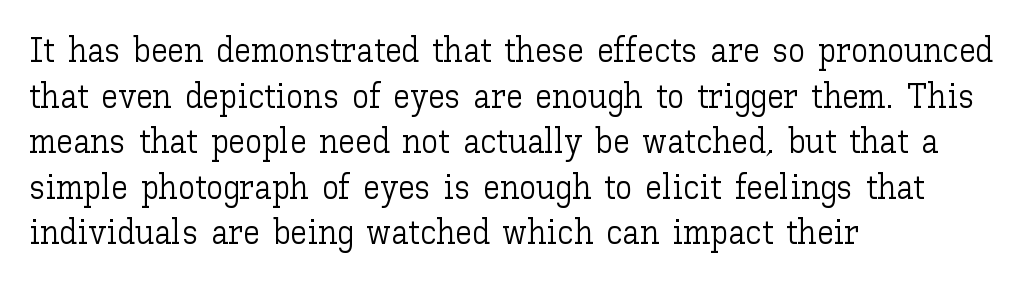
The image shows 34 px light type, upright; set left-aligned, normal line spacing (1.34x), normal letter spacing, not underlined; low stroke contrast and a medium x-height.
